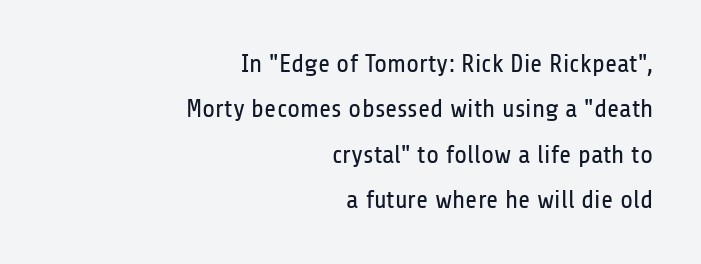
Students, note that the glyphs here touch the page at normal intervals. Descenders are the only things crossing below the line. The lettering holds an erect, upright posture throughout. All the whitespace from short lines collects on the left. The letters look calm and open, with moderate or lighter stems.
